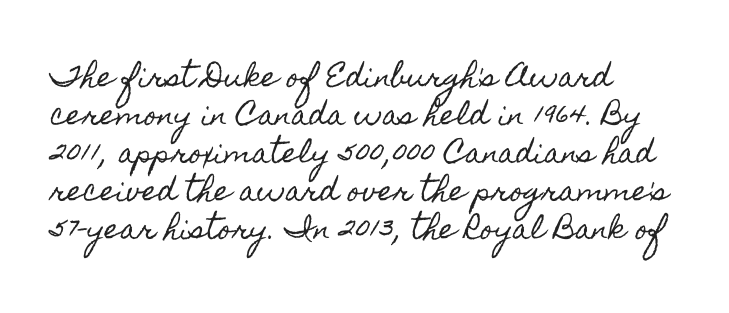
No extra tracking has been applied to these lines. Students, observe: this is what conventionally led text looks like. The rendering anchors every line to the left-hand side. Just letters on the line, the space beneath them empty.
